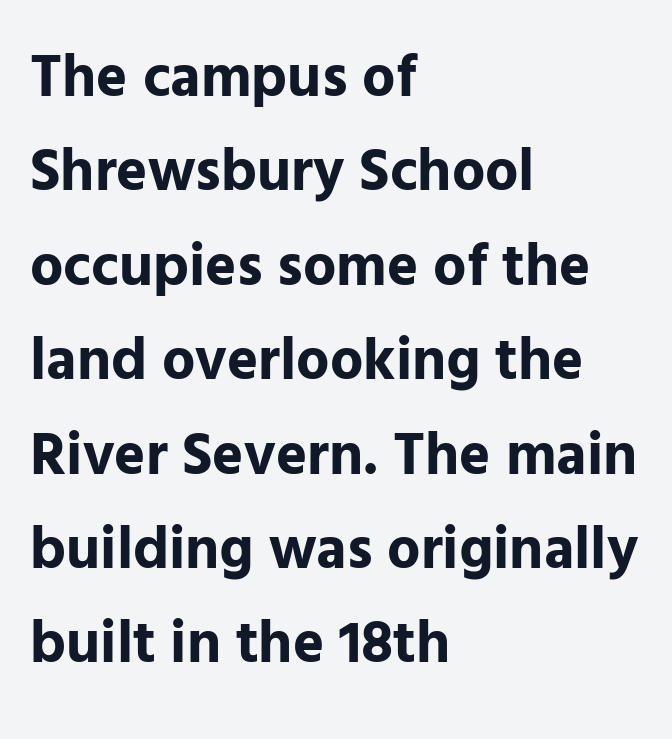
The glyphs have the mass of a bold cut. The letters stand straight up with perfectly vertical stems. Note: no serifs on the glyphs. Line spacing here is normal. The lines in this sample share a left origin and differ only in where they stop.
